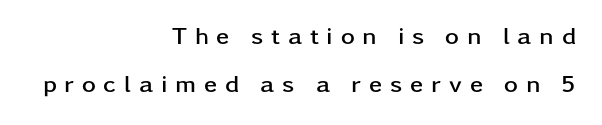
Every stem runs plumb, perpendicular to the baseline. The designer dialed line spacing up above the default. Glance below the letters and you will spot only blank space. Leftover space on each line is placed entirely before the opening word. Does the weight exceed regular? Yes, all the way to bold.
